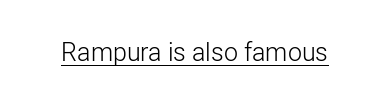
The letterforms sit at book weight or below. Posture: upright roman. Here the glyphs are tracked normally, forming tight word shapes. The words here are underlined.
